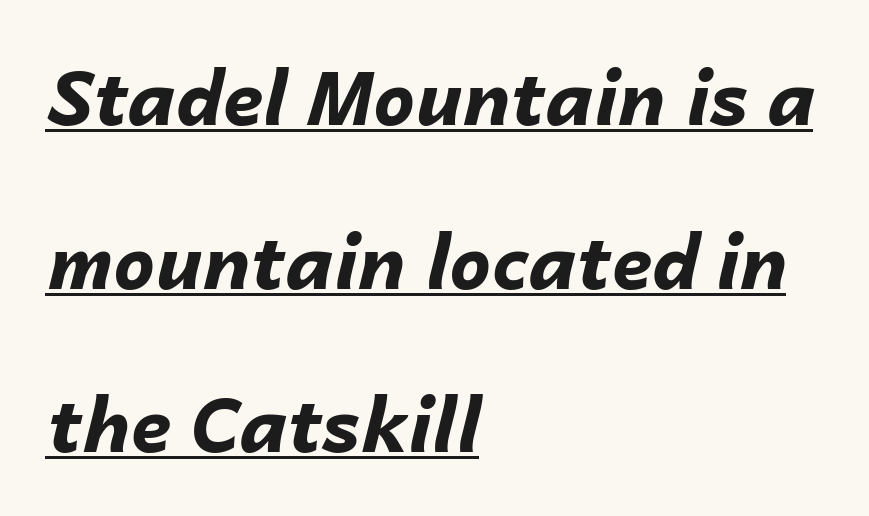
Q: Is the text bold? A: Yes.
Q: Is the text italic (slanted)? A: Yes, it leans right by about 14 degrees.
Q: Is the text underlined? A: Yes.
Q: How is the paragraph aligned? A: Left-aligned.
Q: Is the spacing between letters normal or unusually wide? A: Normal.
Q: Is the spacing between lines tight, normal or loose? A: Loose.
Q: Width (condensed, normal, or wide)? A: Normal.
Q: Stroke contrast? A: Low.
Q: x-height? A: Medium.
Q: Monospaced? A: No.
